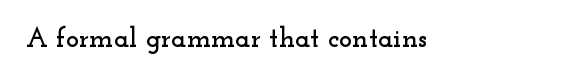
{"serif": "yes", "italic": "no", "width": "wide", "stroke_contrast": "low", "x_height": "small", "monospaced": "no", "underline": "no", "letter_spacing": "normal", "letter_spacing_em": 0.0, "glyph_px": 28}
